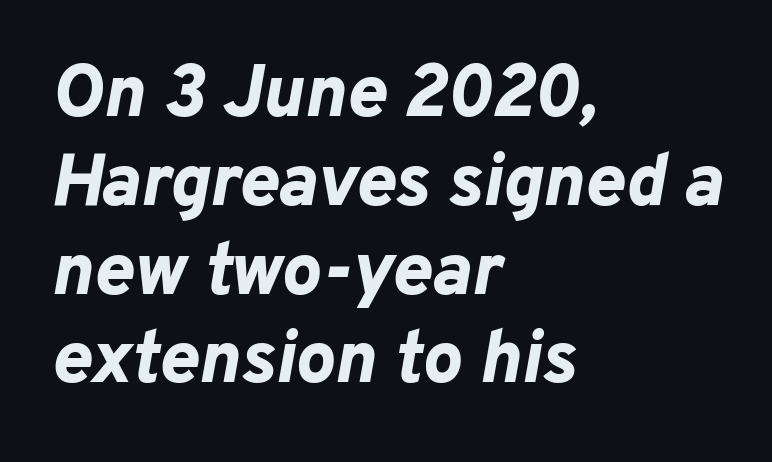
{"italic": "yes", "lean": "right", "slant_degrees": 10, "bold": "yes", "weight": "bold", "width": "normal", "stroke_contrast": "low", "x_height": "medium", "monospaced": "no", "underline": "no", "align": "left", "line_spacing_ratio": 1.2, "letter_spacing": "normal", "letter_spacing_em": 0.0, "glyph_px": 74}
